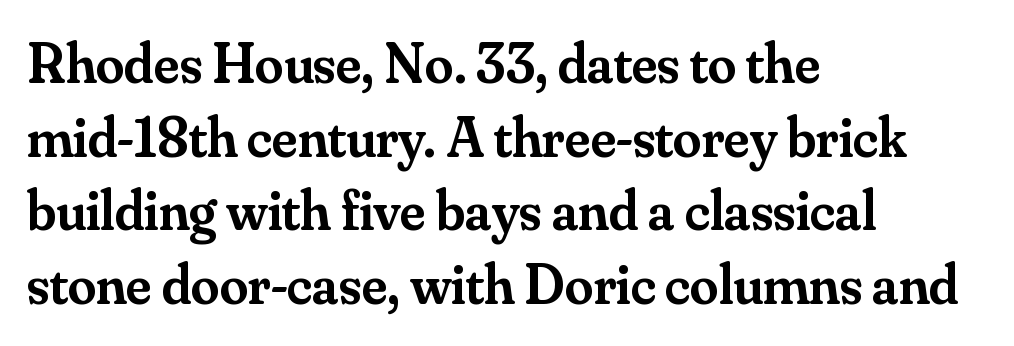
The image shows 57 px semibold serif type, upright; set left-aligned, normal line spacing (1.29x), normal letter spacing, not underlined; medium stroke contrast and a small x-height.
